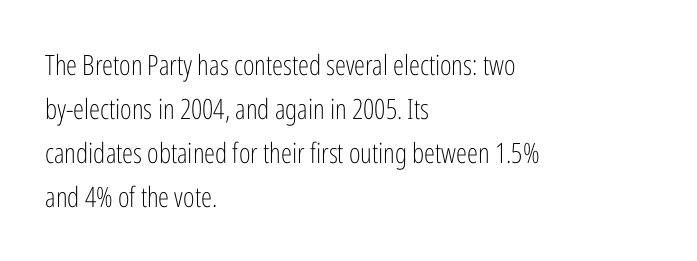
Honestly, the letter spacing is just normal — you wouldn't notice it. The specimen reads as upright at a glance. The leading is moderate, giving the passage an even texture. Varying glyph widths throughout — classic text-font behaviour. One-word summary of the alignment: left.
